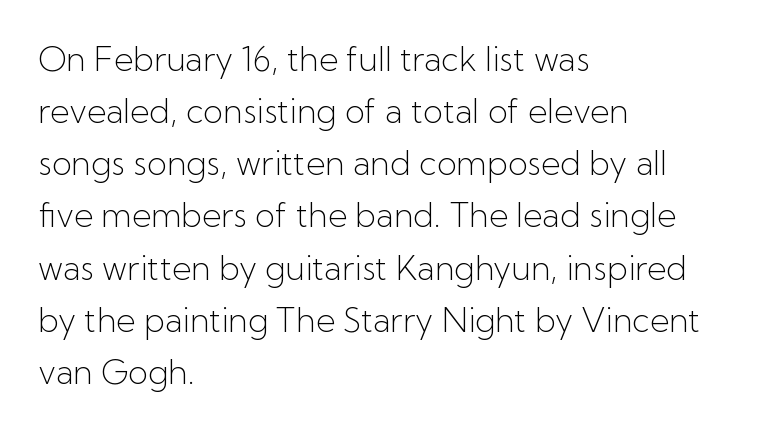
Q: Is the text bold? A: No.
Q: Is the text italic (slanted)? A: No, it is upright.
Q: Is the typeface a serif or a sans-serif typeface? A: Sans-serif.
Q: Is the text underlined? A: No.
Q: How is the paragraph aligned? A: Left-aligned.
Q: Is the spacing between letters normal or unusually wide? A: Normal.
Q: Is the spacing between lines tight, normal or loose? A: Normal.
Q: Width (condensed, normal, or wide)? A: Normal.
Q: Stroke contrast? A: Low.
Q: x-height? A: Medium.
Q: Monospaced? A: No.
